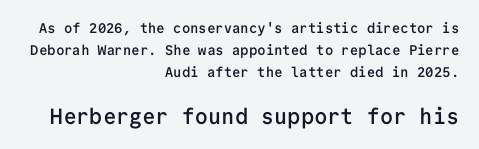
The rendering anchors every line to the right-hand side. Note: smaller setting up top, larger setting below. Quick note: not italic, upright. Students, observe: this is what conventionally led text looks like.
